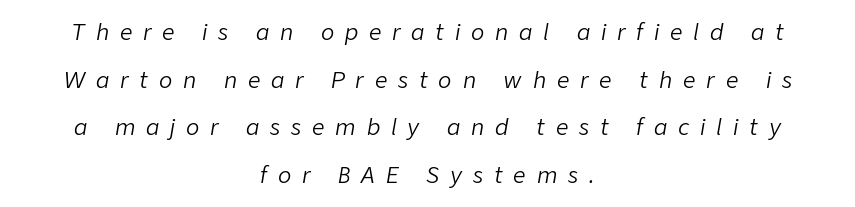
The image shows 22 px text type, italic (leaning right); set centered, loose line spacing (2.16x), unusually wide letter spacing (+0.49 em), not underlined.
